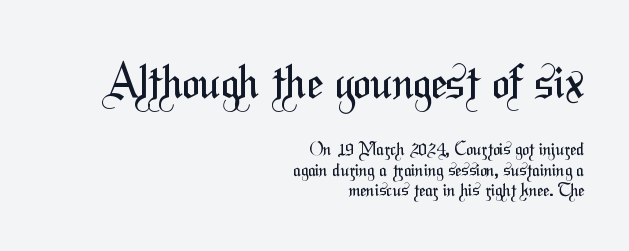
Q: Is the text bold? A: No.
Q: Is the typeface a serif or a sans-serif typeface? A: Sans-serif.
Q: Is the text underlined? A: No.
Q: How is the paragraph aligned? A: Right-aligned.
Q: Is the spacing between letters normal or unusually wide? A: Normal.
Q: Is the spacing between lines tight, normal or loose? A: Tight.
Q: Which block of text is set in a larger size, the first (top) or the second (bottom)? A: The first (top) one.
Q: Width (condensed, normal, or wide)? A: Condensed.
Q: Stroke contrast? A: Medium.
Q: x-height? A: Medium.
Q: Monospaced? A: No.
